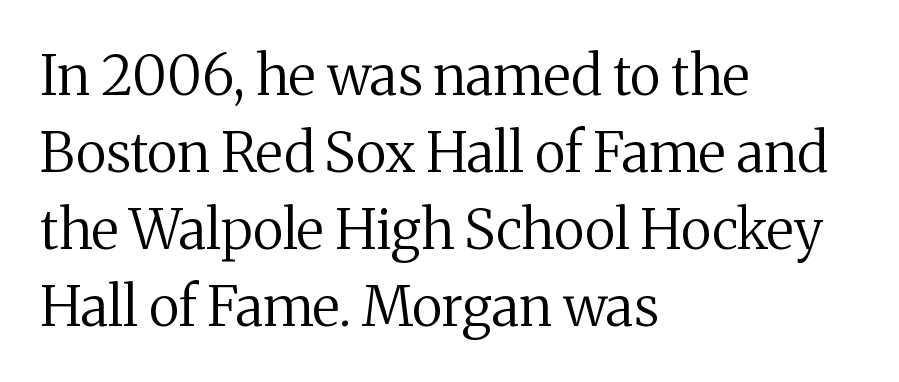
Q: Is the text bold? A: No.
Q: Is the text italic (slanted)? A: No, it is upright.
Q: Is the typeface a serif or a sans-serif typeface? A: Serif.
Q: Is the text underlined? A: No.
Q: How is the paragraph aligned? A: Left-aligned.
Q: Is the spacing between letters normal or unusually wide? A: Normal.
Q: Is the spacing between lines tight, normal or loose? A: Normal.
Q: Width (condensed, normal, or wide)? A: Normal.
Q: Stroke contrast? A: Medium.
Q: x-height? A: Medium.
Q: Monospaced? A: No.
